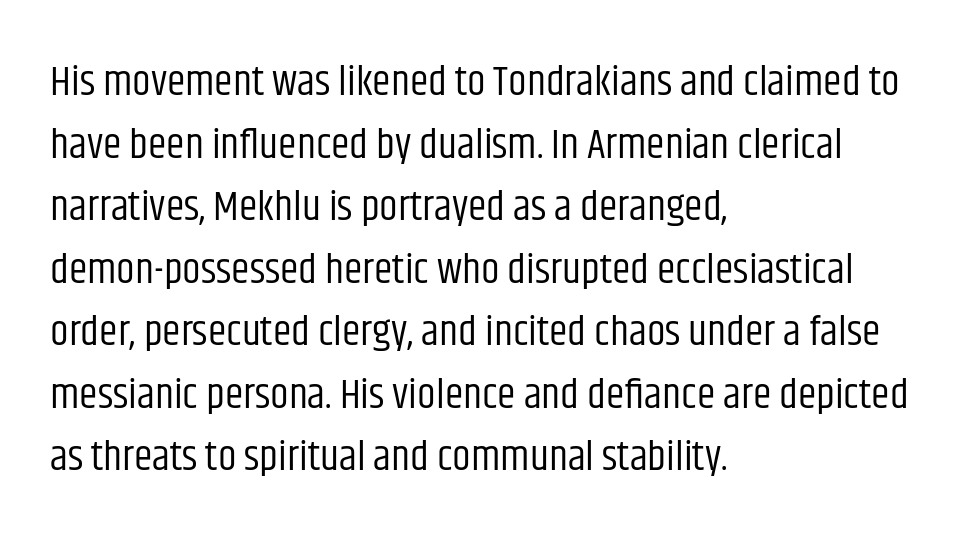
The image shows 42 px regular-weight, condensed sans-serif type, upright; set left-aligned, normal line spacing (1.49x), normal letter spacing, not underlined; low stroke contrast and a large x-height.
